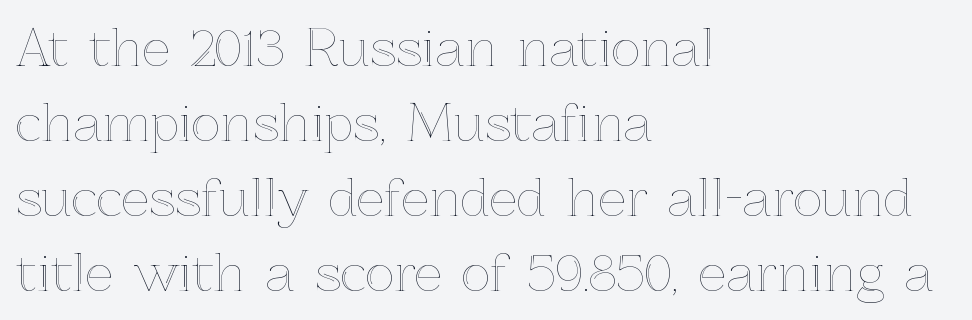
The image shows 50 px text type, upright; set left-aligned, normal line spacing (1.5x), normal letter spacing, not underlined; a medium x-height.
